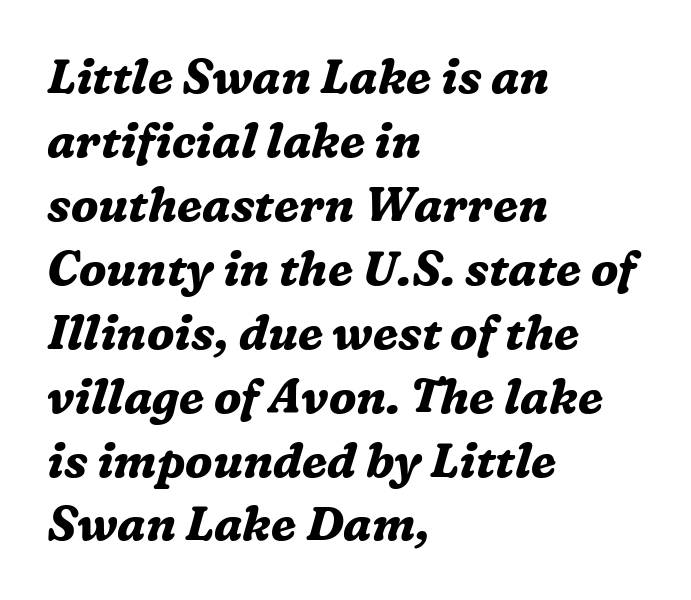
These lines stack with their left ends in a neat column. This sample uses an oblique cut, with every glyph tilted off the vertical. You could not count columns in this text — the font is proportionally spaced. Underline: absent. How would I describe the line gaps? Plain and ordinary. These lines are composed in type with serifs.
